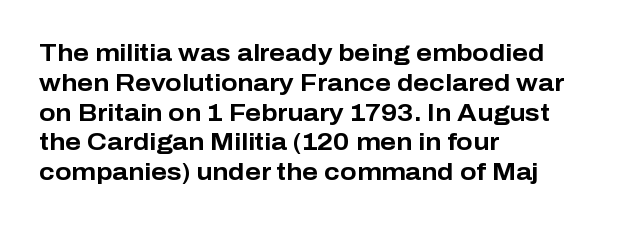
The image shows 24 px bold type, upright; set left-aligned, line spacing 1.24x, normal letter spacing, not underlined.
